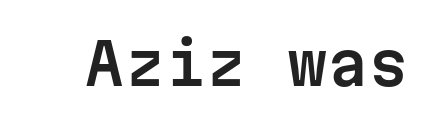
Is this a fixed-width face? Yes — each glyph sits in an identical cell. This sample uses a sans-serif face. Words float on clear page, feet unadorned. Notice how the stems are strictly vertical — no italics here. The rendering keeps characters at their native spacing.
